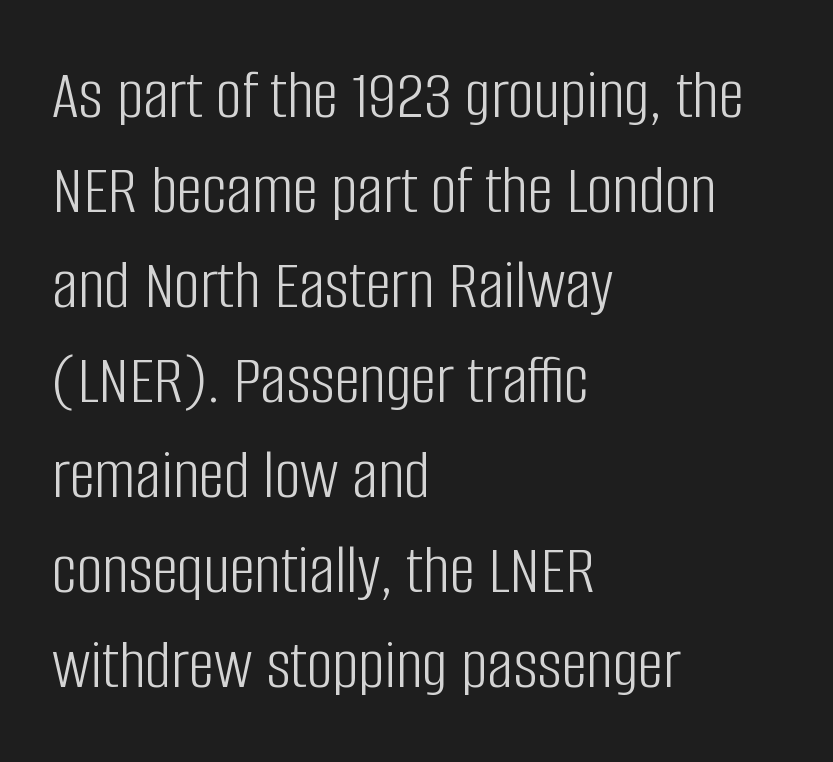
Q: Is the text bold? A: No.
Q: Is the text italic (slanted)? A: No, it is upright.
Q: Is the typeface a serif or a sans-serif typeface? A: Sans-serif.
Q: Is the text underlined? A: No.
Q: How is the paragraph aligned? A: Left-aligned.
Q: Is the spacing between letters normal or unusually wide? A: Normal.
Q: Is the spacing between lines tight, normal or loose? A: Normal.
Q: Width (condensed, normal, or wide)? A: Condensed.
Q: Stroke contrast? A: Low.
Q: x-height? A: Large.
Q: Monospaced? A: No.
